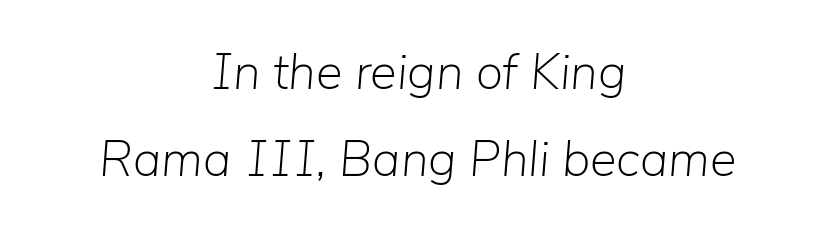
Q: Is the text bold? A: No.
Q: Is the text italic (slanted)? A: Yes, it leans right by about 5 degrees.
Q: Is the text underlined? A: No.
Q: How is the paragraph aligned? A: Centered.
Q: Is the spacing between letters normal or unusually wide? A: Normal.
Q: Width (condensed, normal, or wide)? A: Normal.
Q: Stroke contrast? A: Low.
Q: x-height? A: Medium.
Q: Monospaced? A: No.
